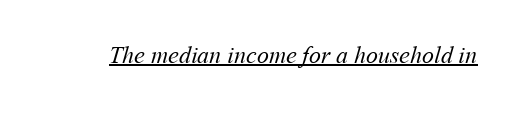
Q: Is the text bold? A: No.
Q: Is the text underlined? A: Yes.
Q: Is the spacing between letters normal or unusually wide? A: Normal.
